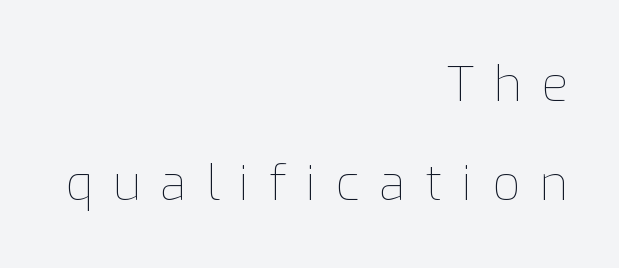
Short note: letters widely spaced. Notice the wide empty band between every row — that's loose leading. The passage shown is typed in a proportional face where columns would drift. Is this a heavy cut? Hardly; it is regular or lighter.
